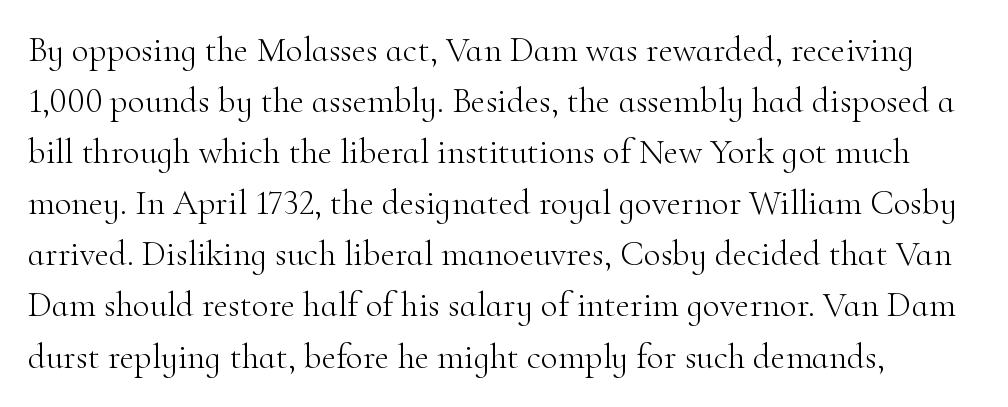
The image shows 35 px light serif type, upright; set left-aligned, normal line spacing (1.46x), normal letter spacing, not underlined; high stroke contrast and a small x-height.
